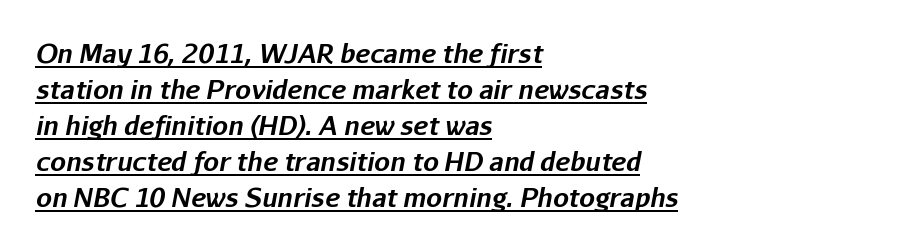
This rendering features underlined lettering. The face used here is rendered with its standard letterfit. Vertical spacing — default. The ragged edge is on the right, which tells us the setting is flush left.
